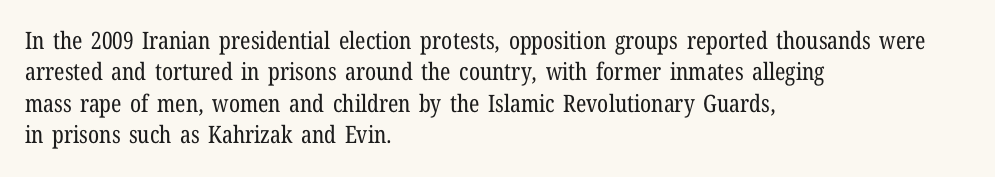
Q: Is the text bold? A: No.
Q: Is the text italic (slanted)? A: No, it is upright.
Q: Is the text underlined? A: No.
Q: How is the paragraph aligned? A: Left-aligned.
Q: Is the spacing between letters normal or unusually wide? A: Normal.
Q: Is the spacing between lines tight, normal or loose? A: Normal.
